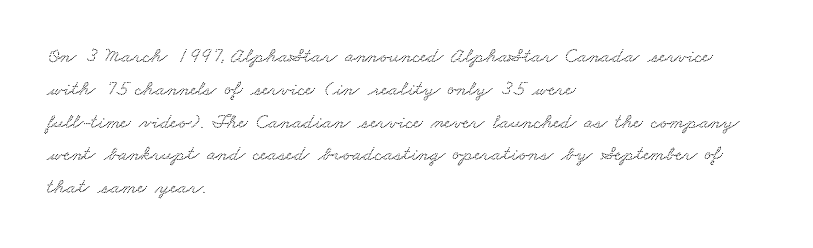
{"underline": "no", "align": "left", "line_spacing": "normal", "line_spacing_ratio": 1.56, "letter_spacing": "normal", "letter_spacing_em": 0.0, "glyph_px": 21}
